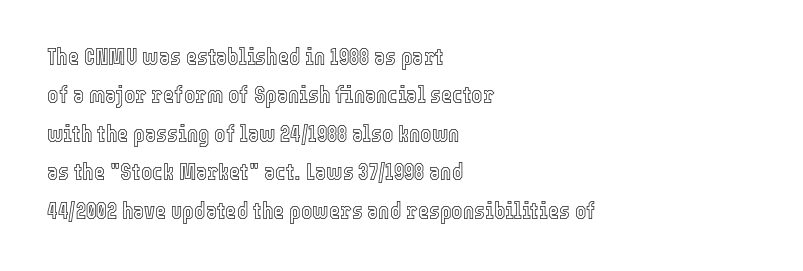
{"italic": "no", "underline": "no", "align": "left", "line_spacing": "normal", "line_spacing_ratio": 1.6, "letter_spacing": "normal", "letter_spacing_em": 0.0, "glyph_px": 24}
